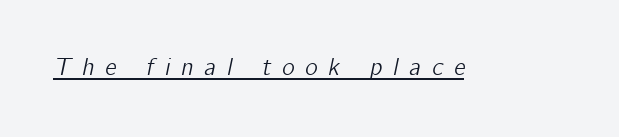
{"italic": "yes", "lean": "right", "slant_degrees": 12, "underline": "yes", "letter_spacing": "wide", "letter_spacing_em": 0.45, "glyph_px": 24}
